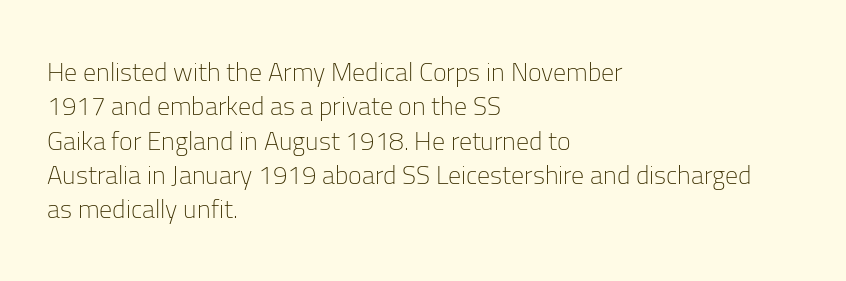
Q: Is the text bold? A: No.
Q: Is the text italic (slanted)? A: No, it is upright.
Q: Is the text underlined? A: No.
Q: How is the paragraph aligned? A: Left-aligned.
Q: Is the spacing between letters normal or unusually wide? A: Normal.
Q: Is the spacing between lines tight, normal or loose? A: Normal.
